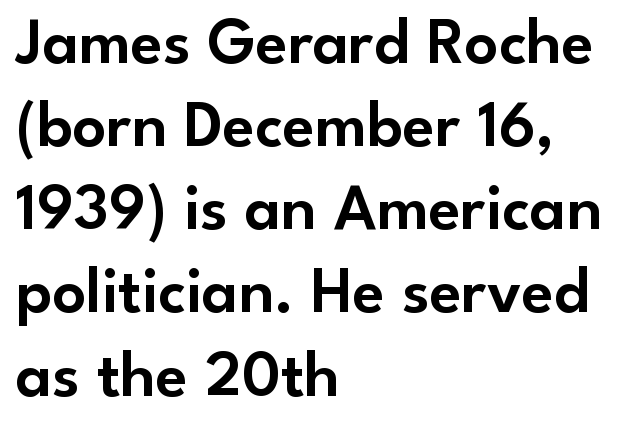
The image shows 66 px sans-serif type, upright; set left-aligned, normal line spacing (1.26x), normal letter spacing, not underlined; low stroke contrast and a small x-height.
